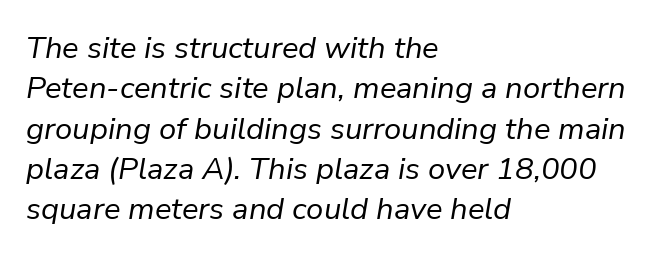
{"italic": "yes", "lean": "right", "slant_degrees": 9, "bold": "no", "weight": "regular", "width": "normal", "stroke_contrast": "low", "x_height": "medium", "monospaced": "no", "underline": "no", "align": "left", "line_spacing": "normal", "line_spacing_ratio": 1.3, "letter_spacing": "normal", "letter_spacing_em": 0.0, "glyph_px": 31}
